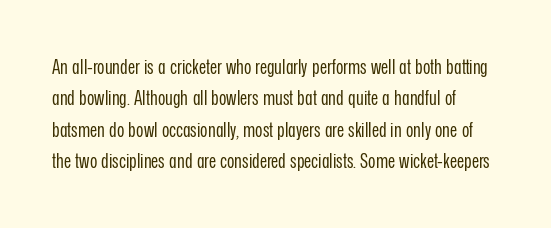
Q: Is the text bold? A: No.
Q: Is the text italic (slanted)? A: No, it is upright.
Q: Is the text underlined? A: No.
Q: Is the spacing between letters normal or unusually wide? A: Normal.
Q: Is the spacing between lines tight, normal or loose? A: Normal.
